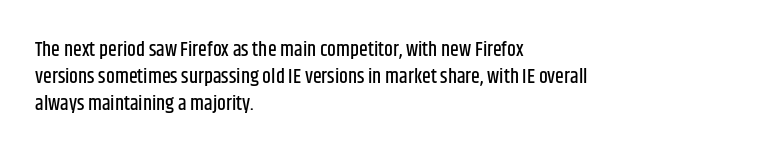
The image shows 20 px text type, upright; set left-aligned, normal line spacing (1.35x), normal letter spacing, not underlined.
